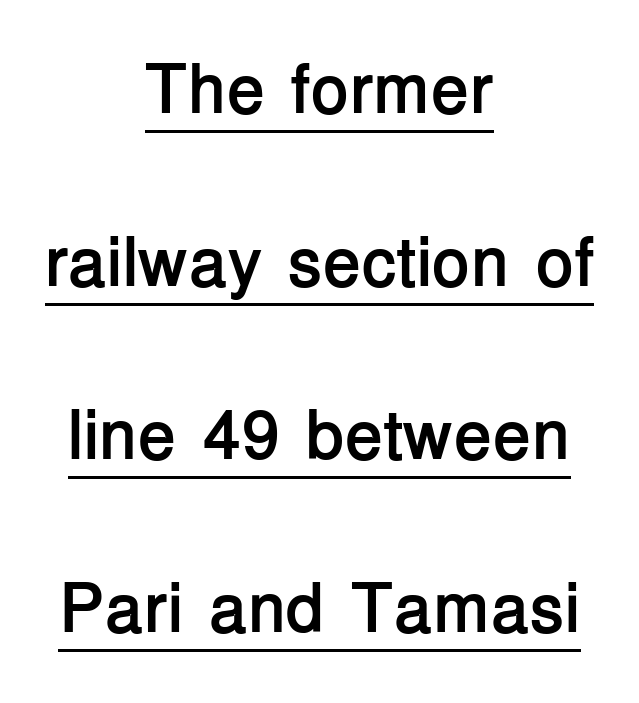
{"serif": "no", "italic": "no", "bold": "yes", "weight": "semibold", "width": "normal", "stroke_contrast": "low", "x_height": "medium", "monospaced": "no", "underline": "yes", "align": "center", "line_spacing": "loose", "line_spacing_ratio": 2.47, "letter_spacing": "normal", "letter_spacing_em": 0.0, "glyph_px": 70}
